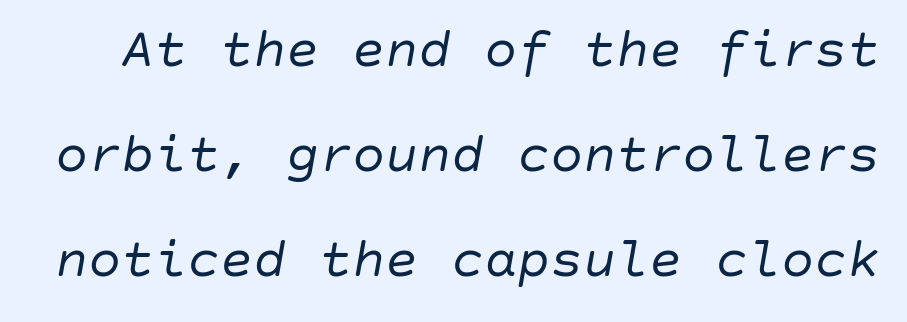
The passage shown is not bold in any degree. The space beneath each line is pristine and unruled. There is no visible air inserted between adjacent glyphs. The glyphs look as if they've been sheared to an angle.
